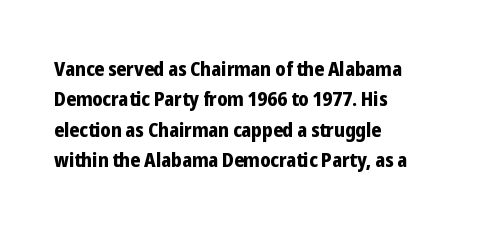
The image shows 20 px bold type, upright; set left-aligned, normal line spacing (1.52x), normal letter spacing, not underlined.
